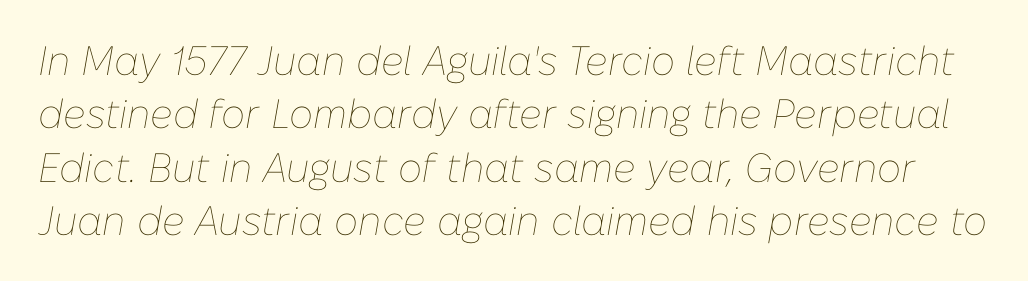
{"italic": "yes", "lean": "right", "slant_degrees": 10, "bold": "no", "weight": "thin", "width": "normal", "stroke_contrast": "low", "x_height": "medium", "monospaced": "no", "underline": "no", "line_spacing": "normal", "line_spacing_ratio": 1.3, "letter_spacing": "normal", "letter_spacing_em": 0.0, "glyph_px": 41}
